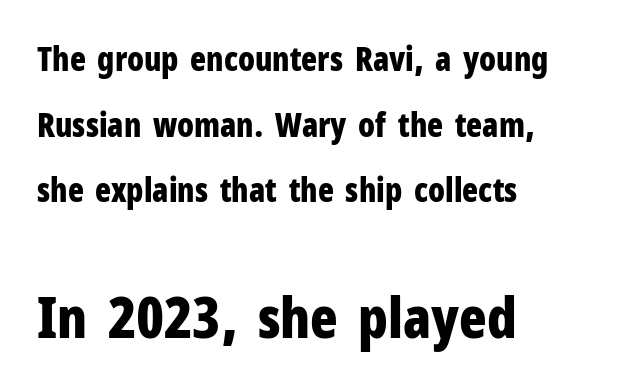
The image shows 57 px bold, condensed sans-serif type, upright; set left-aligned, loose line spacing (1.99x), normal letter spacing, not underlined; the second (bottom) block is 1.73x larger; low stroke contrast and a medium x-height.
